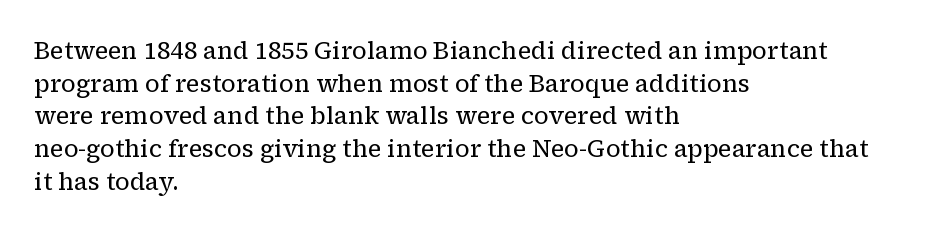
Q: Is the text bold? A: No.
Q: Is the text italic (slanted)? A: No, it is upright.
Q: Is the text underlined? A: No.
Q: How is the paragraph aligned? A: Left-aligned.
Q: Is the spacing between letters normal or unusually wide? A: Normal.
Q: Is the spacing between lines tight, normal or loose? A: Normal.
